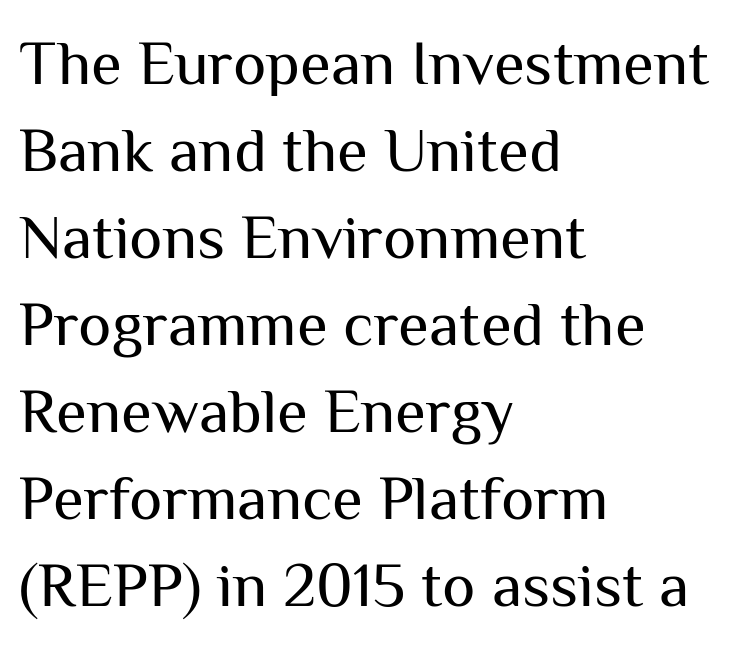
The ragged edge is on the right, which tells us the setting is flush left. Characters remain perfectly vertical along every line. This sample uses a sans-serif face. Tracking value appears to be zero — textbook default spacing. The typesetting does not lean heavy: it is not bold. Regular leading.
